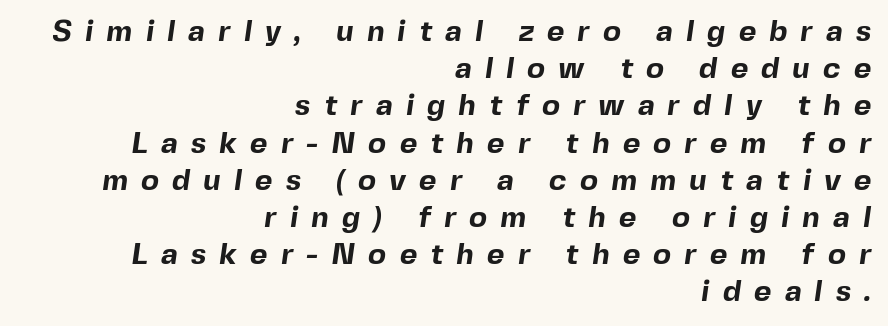
The tracking reads as deliberately expanded to a designer's eye. You could not count columns in this text — the font is proportionally spaced. This rendering employs a face without finishing strokes, i.e., a sans-serif. Heavy-handed strokes throughout: this text is bold. Caption: multi-line text, flush right, ragged left. The glyphs are unaccompanied by any horizontal stroke below them.
